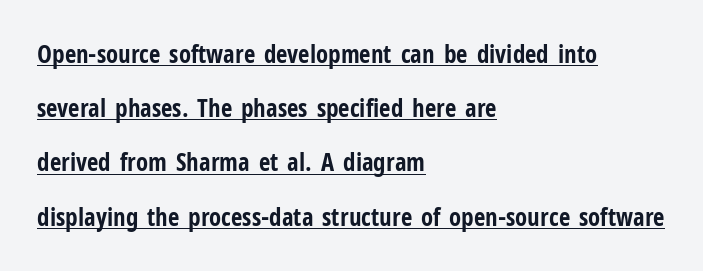
I'd describe the lettering as bold — thick and assertive. The type is set solid horizontally, with unmodified tracking. The space between consecutive lines is lavish. The letters stand straight up with perfectly vertical stems. These lines stack with their left ends in a neat column.
